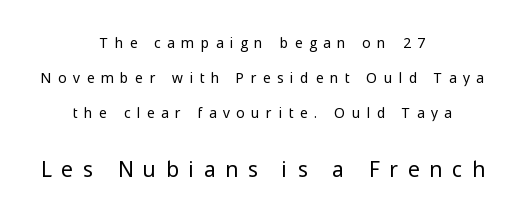
The image shows 21 px text type, upright; set centered, loose line spacing (2.49x), unusually wide letter spacing (+0.48 em), not underlined; the second (bottom) block is 1.5x larger.
